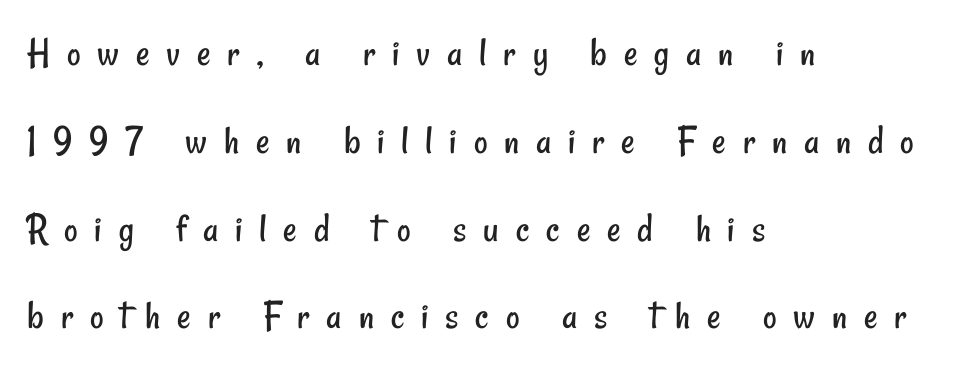
The image shows 42 px regular-weight, condensed sans-serif type; set left-aligned, loose line spacing (2.09x), unusually wide letter spacing (+0.4 em), not underlined; low stroke contrast and a small x-height.
